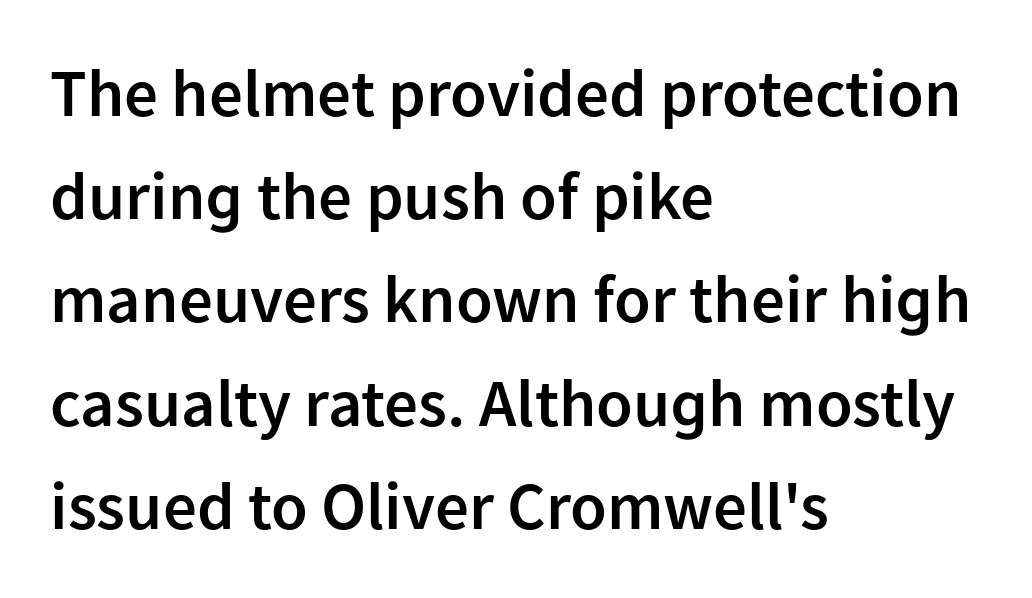
Q: Is the text bold? A: Semi-bold.
Q: Is the text italic (slanted)? A: No, it is upright.
Q: Is the typeface a serif or a sans-serif typeface? A: Sans-serif.
Q: Is the text underlined? A: No.
Q: How is the paragraph aligned? A: Left-aligned.
Q: Is the spacing between letters normal or unusually wide? A: Normal.
Q: Is the spacing between lines tight, normal or loose? A: Normal.
Q: Width (condensed, normal, or wide)? A: Normal.
Q: Stroke contrast? A: Low.
Q: x-height? A: Medium.
Q: Monospaced? A: No.
